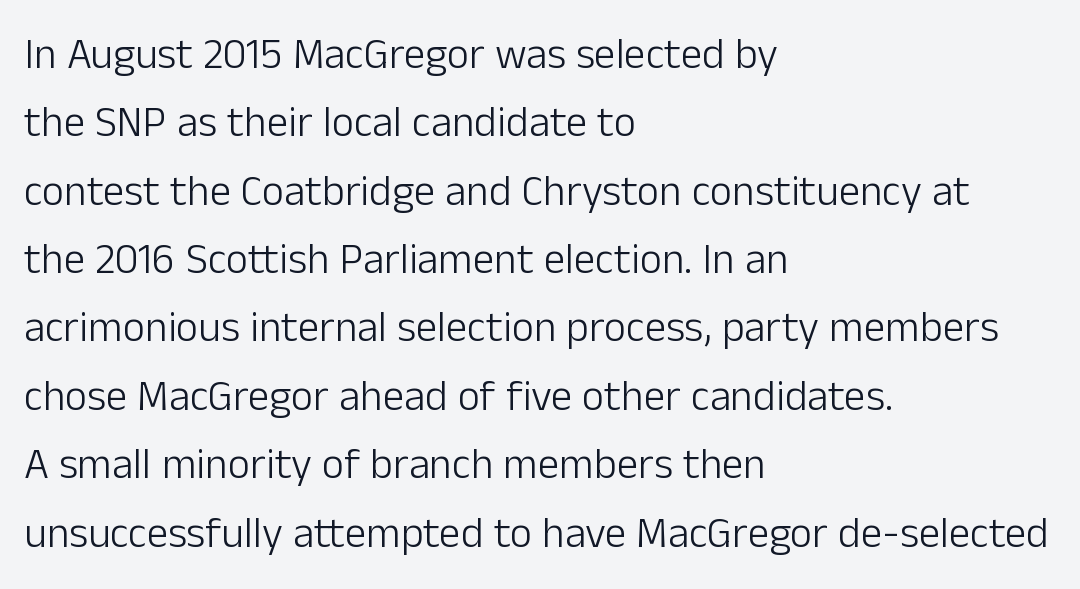
The line-height multiplier appears to be the usual default. The passage shown is typed in a proportional face where columns would drift. This is roman type, the default non-slanted kind. Line beginnings align vertically; line endings do not. Bare-footed words on every line. The glyphs in this specimen are sans serif.
